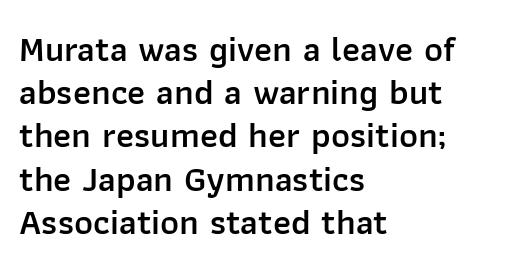
{"serif": "no", "italic": "no", "bold": "semi", "weight": "semibold", "width": "normal", "stroke_contrast": "low", "x_height": "medium", "monospaced": "no", "underline": "no", "align": "left", "line_spacing_ratio": 1.2, "letter_spacing": "normal", "letter_spacing_em": 0.0, "glyph_px": 36}
